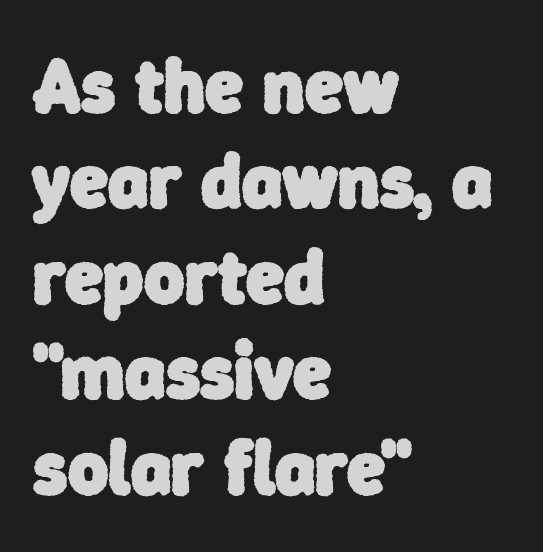
{"serif": "no", "bold": "yes", "weight": "heavy", "width": "normal", "stroke_contrast": "low", "x_height": "medium", "monospaced": "no", "underline": "no", "align": "left", "line_spacing_ratio": 1.24, "letter_spacing": "normal", "letter_spacing_em": 0.0, "glyph_px": 77}
